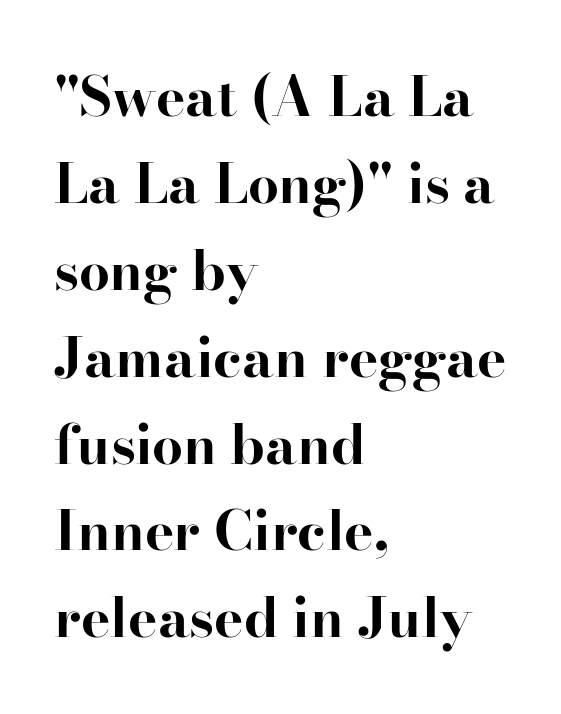
Q: Is the text bold? A: Yes.
Q: Is the text italic (slanted)? A: No, it is upright.
Q: Is the typeface a serif or a sans-serif typeface? A: Serif.
Q: Is the text underlined? A: No.
Q: How is the paragraph aligned? A: Left-aligned.
Q: Is the spacing between letters normal or unusually wide? A: Normal.
Q: Is the spacing between lines tight, normal or loose? A: Normal.
Q: Width (condensed, normal, or wide)? A: Normal.
Q: Stroke contrast? A: High.
Q: x-height? A: Small.
Q: Monospaced? A: No.
